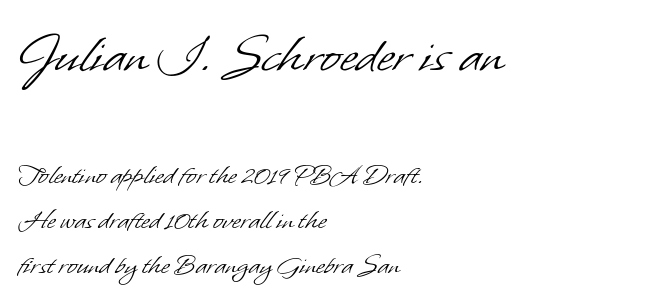
{"serif": "no", "bold": "no", "weight": "light", "width": "normal", "stroke_contrast": "low", "x_height": "small", "monospaced": "no", "underline": "no", "align": "left", "line_spacing": "normal", "line_spacing_ratio": 1.5, "letter_spacing": "normal", "letter_spacing_em": 0.0, "larger_block": "first", "size_ratio": 2.0, "glyph_px": 60}
